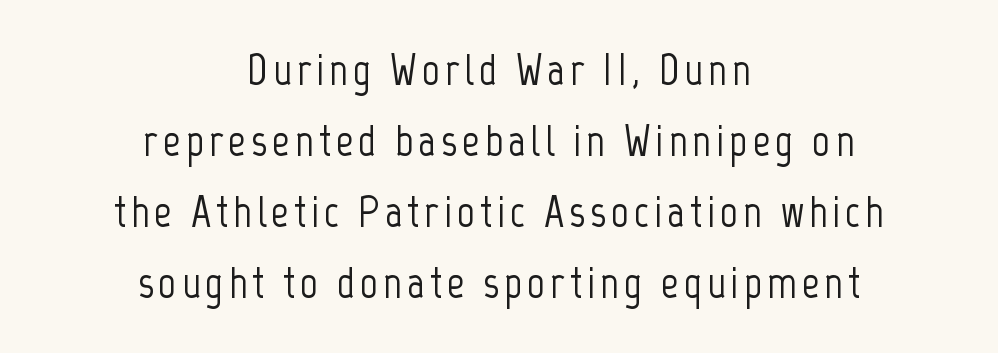
Q: Is the text italic (slanted)? A: No, it is upright.
Q: Is the typeface a serif or a sans-serif typeface? A: Sans-serif.
Q: Is the text underlined? A: No.
Q: How is the paragraph aligned? A: Centered.
Q: Is the spacing between lines tight, normal or loose? A: Normal.
Q: Width (condensed, normal, or wide)? A: Condensed.
Q: Stroke contrast? A: Low.
Q: x-height? A: Medium.
Q: Monospaced? A: No.
